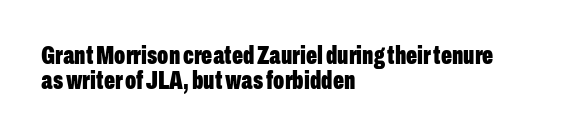
Q: Is the text bold? A: Yes.
Q: Is the text italic (slanted)? A: No, it is upright.
Q: Is the text underlined? A: No.
Q: How is the paragraph aligned? A: Left-aligned.
Q: Is the spacing between letters normal or unusually wide? A: Normal.
Q: Is the spacing between lines tight, normal or loose? A: Tight.
